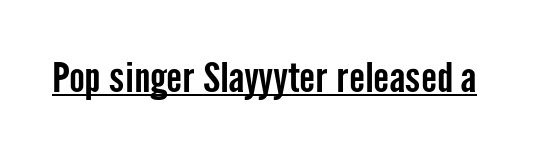
The image shows 42 px condensed sans-serif type, upright; set normal letter spacing, underlined; low stroke contrast and a medium x-height.
